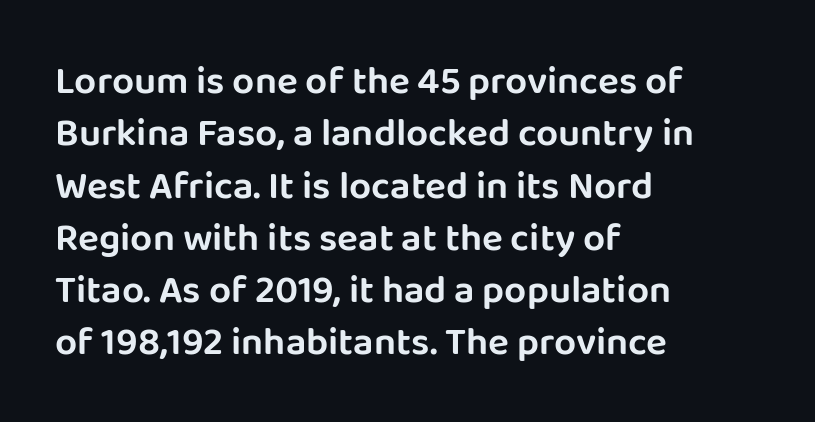
Q: Is the text italic (slanted)? A: No, it is upright.
Q: Is the typeface a serif or a sans-serif typeface? A: Sans-serif.
Q: Is the text underlined? A: No.
Q: How is the paragraph aligned? A: Left-aligned.
Q: Is the spacing between letters normal or unusually wide? A: Normal.
Q: Is the spacing between lines tight, normal or loose? A: Normal.
Q: Width (condensed, normal, or wide)? A: Normal.
Q: Stroke contrast? A: Low.
Q: x-height? A: Large.
Q: Monospaced? A: No.
